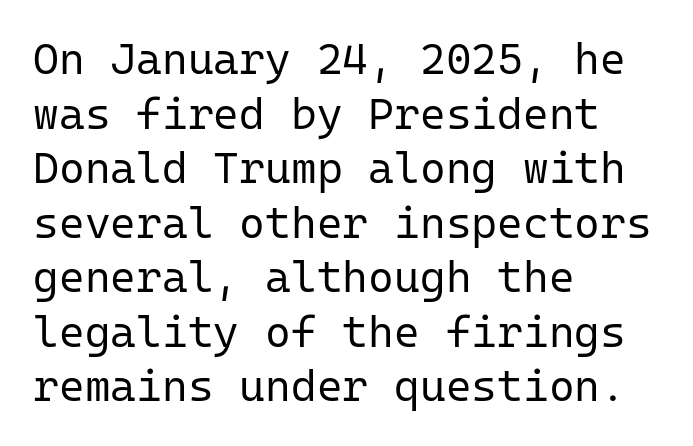
The gaps between neighbouring characters are ordinary and unremarkable. Layout note: lines flush left. The type family on display is of the sans-serif kind. Monospaced: the letters line up in strict vertical columns. Any mark beneath the type? The region is blank. Italic? Not at all — the glyphs are vertical.
